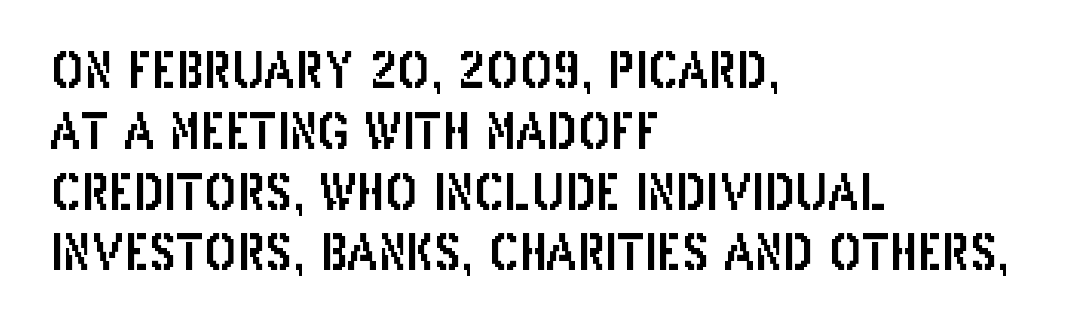
The image shows 49 px condensed sans-serif type, upright; set left-aligned, line spacing 1.24x, normal letter spacing, not underlined; low stroke contrast and a large x-height.
